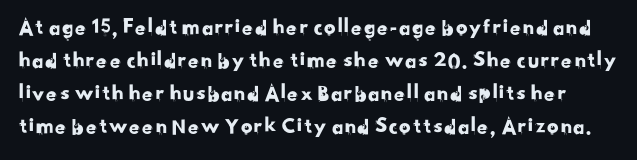
Q: Is the text underlined? A: No.
Q: Is the spacing between letters normal or unusually wide? A: Normal.
Q: Is the spacing between lines tight, normal or loose? A: Normal.
